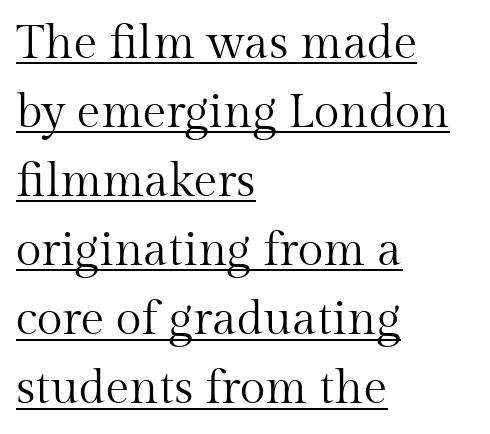
The image shows 47 px regular-weight serif type, upright; set left-aligned, normal line spacing (1.47x), normal letter spacing, underlined; medium stroke contrast and a medium x-height.
